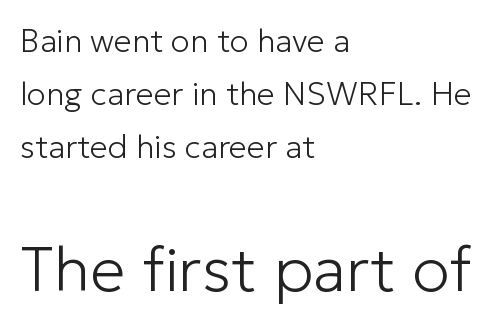
Heft: none added — not bold. A student would notice the bottom passage is typeset larger than what precedes it. Serif or sans? Sans — the stroke terminals are bare. This sample uses plain, unmodified letter spacing.
